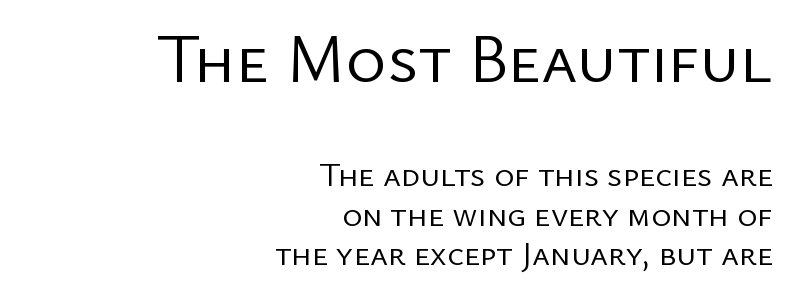
The string is rendered with underlining switched off. Is this a heavy cut? Hardly; it is regular or lighter. What kind of face is this? One without serifs — a sans. Typesetter's note — upper block bumped up in size, lower block left smaller.
